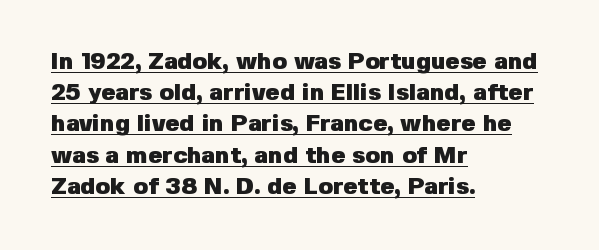
{"italic": "no", "bold": "yes", "underline": "yes", "align": "left", "line_spacing": "normal", "line_spacing_ratio": 1.3, "letter_spacing": "normal", "letter_spacing_em": 0.0, "glyph_px": 24}
